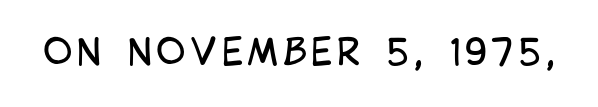
The image shows 36 px regular-weight, condensed sans-serif type, upright; set not underlined; low stroke contrast and a large x-height.
